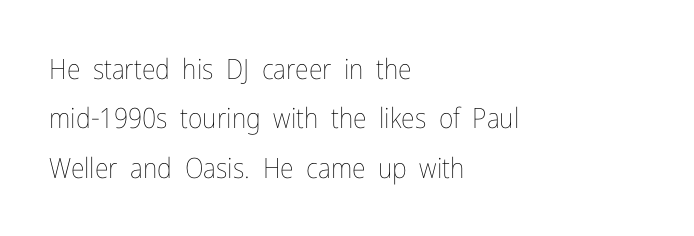
Default kerning and tracking; the words read as compact shapes. Glance below the letters and you will spot only blank space. No letter is thick-stroked: the sample isn't bold. Character widths vary here, with narrow letters taking less room than wide ones.
